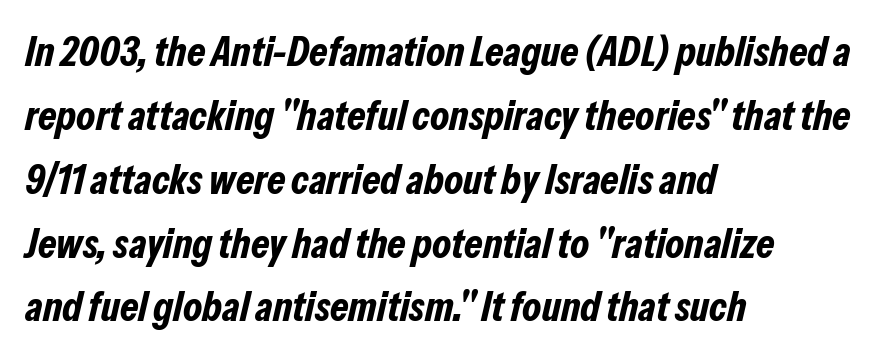
{"italic": "yes", "lean": "right", "slant_degrees": 13, "bold": "yes", "weight": "bold", "width": "condensed", "stroke_contrast": "low", "x_height": "medium", "monospaced": "no", "underline": "no", "align": "left", "line_spacing": "normal", "line_spacing_ratio": 1.52, "letter_spacing": "normal", "letter_spacing_em": 0.0, "glyph_px": 42}
